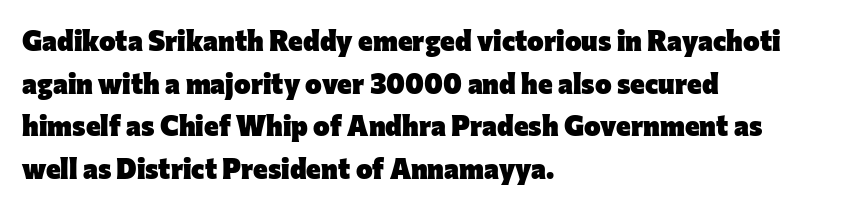
This sample uses an upright cut, with every glyph sitting square on the baseline. Typesetter's note: full bold, strokes at maximum text heaviness. The face used here is a sans, in the tradition of grotesques and geometrics. The foot of each line stays bare and open.
